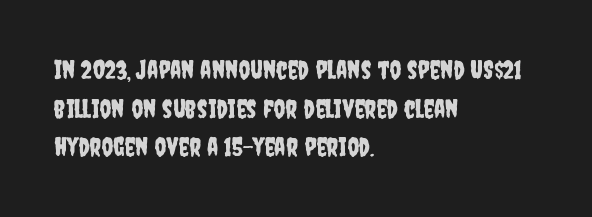
If you measured baseline to baseline, you'd find a middling distance. The line texture is even and compact thanks to regular tracking. Descender tails drop into unmarked territory. Posture: upright roman. Horizontally, the lines are justified to the leading edge only.
